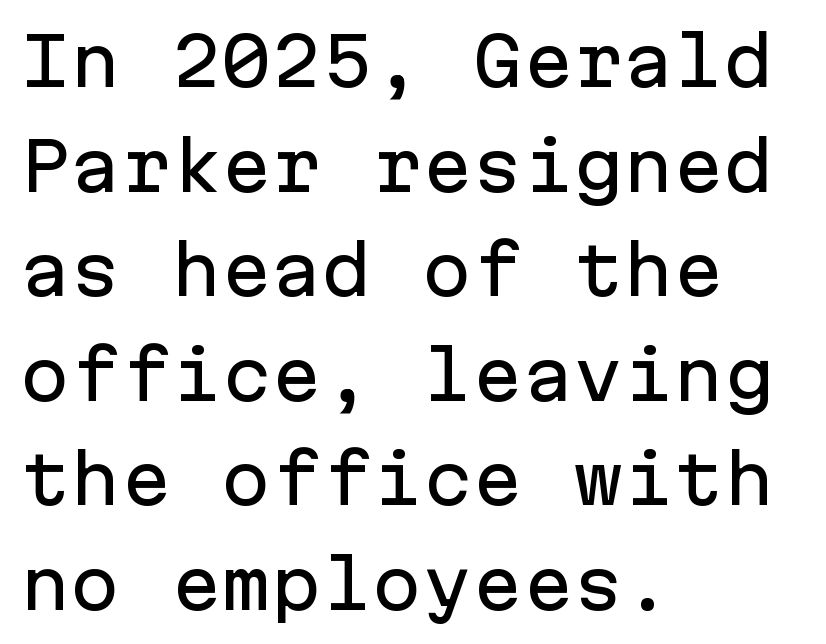
Q: Is the text italic (slanted)? A: No, it is upright.
Q: Is the typeface a serif or a sans-serif typeface? A: Sans-serif.
Q: Is the text underlined? A: No.
Q: How is the paragraph aligned? A: Left-aligned.
Q: Is the spacing between letters normal or unusually wide? A: Normal.
Q: Is the spacing between lines tight, normal or loose? A: Normal.
Q: Width (condensed, normal, or wide)? A: Normal.
Q: Stroke contrast? A: Low.
Q: x-height? A: Medium.
Q: Monospaced? A: Yes.
